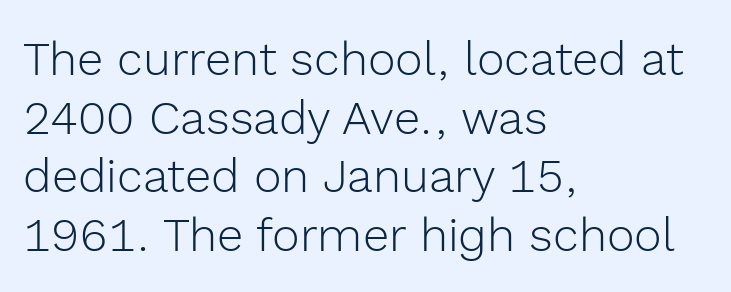
The image shows 47 px light sans-serif type, upright; set left-aligned, normal line spacing (1.25x), normal letter spacing, not underlined; a medium x-height.
